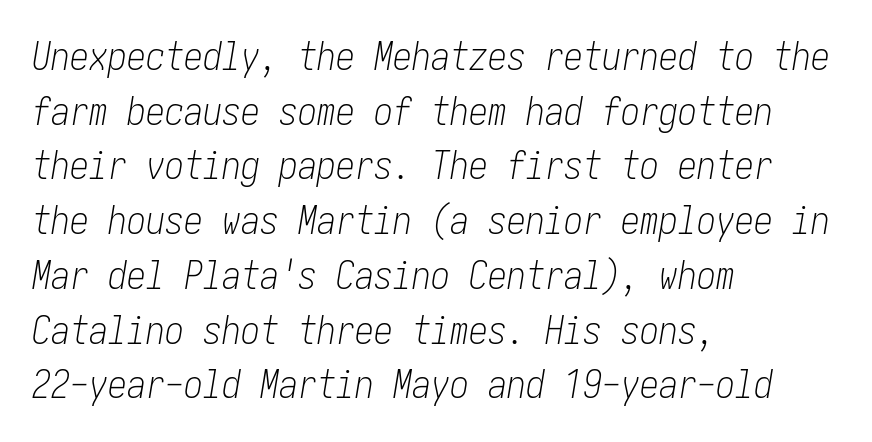
The image shows 38 px light, condensed type, italic (leaning right); set left-aligned, normal line spacing (1.44x), normal letter spacing, not underlined; low stroke contrast and a medium x-height.
